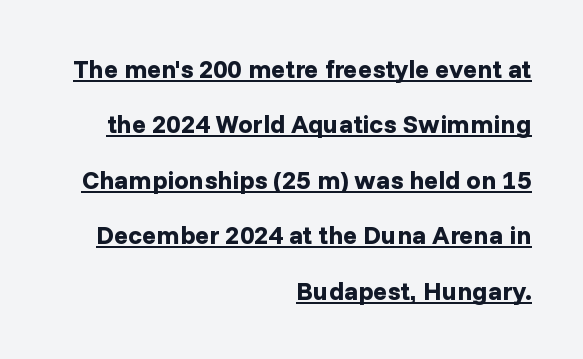
Notice how thick the strokes are: this is what a full bold looks like. This sample uses an upright cut, with every glyph sitting square on the baseline. These characters rest on top of a visible drawn line. This sample uses plain, unmodified letter spacing.
